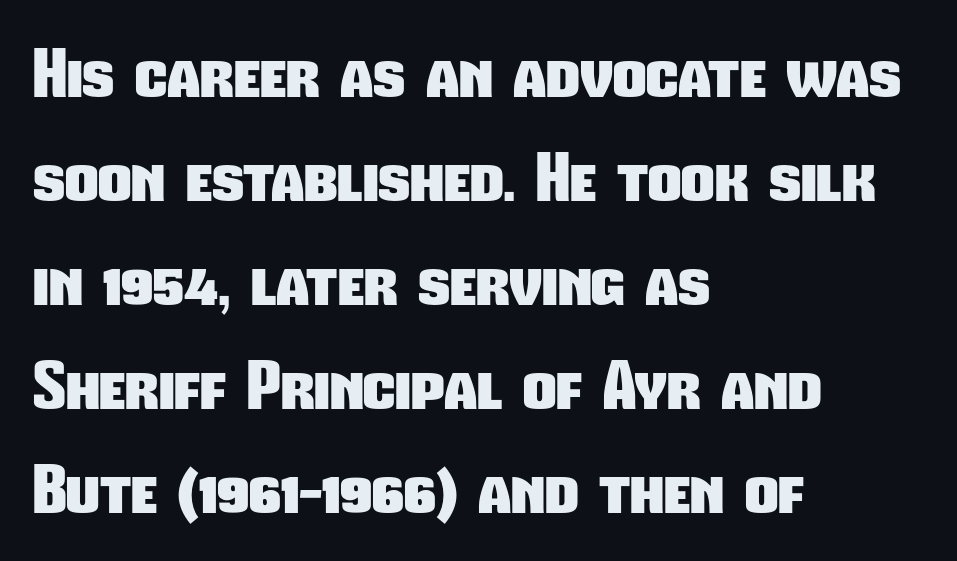
{"serif": "no", "bold": "yes", "weight": "heavy", "width": "condensed", "stroke_contrast": "low", "x_height": "medium", "monospaced": "no", "underline": "no", "align": "left", "line_spacing": "normal", "line_spacing_ratio": 1.6, "letter_spacing": "normal", "letter_spacing_em": 0.0, "glyph_px": 65}
